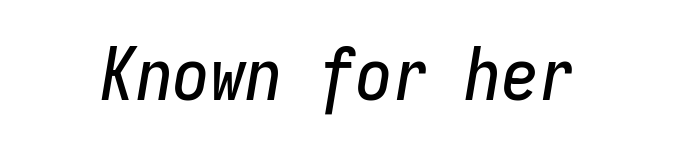
{"italic": "yes", "lean": "right", "slant_degrees": 9, "width": "condensed", "stroke_contrast": "low", "x_height": "medium", "monospaced": "yes", "underline": "no", "letter_spacing": "normal", "letter_spacing_em": 0.0, "glyph_px": 73}
